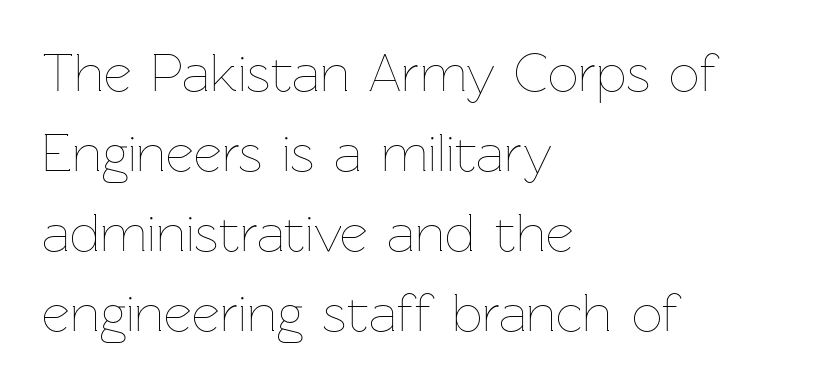
{"italic": "no", "bold": "no", "weight": "thin", "width": "normal", "stroke_contrast": "low", "x_height": "medium", "monospaced": "no", "underline": "no", "align": "left", "line_spacing": "normal", "line_spacing_ratio": 1.48, "letter_spacing": "normal", "letter_spacing_em": 0.0, "glyph_px": 54}
